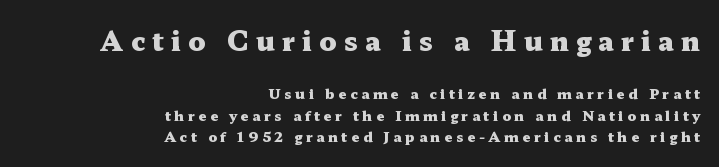
{"italic": "no", "bold": "yes", "underline": "no", "align": "right", "line_spacing": "normal", "line_spacing_ratio": 1.54, "letter_spacing": "wide", "letter_spacing_em": 0.26, "larger_block": "first", "size_ratio": 1.93, "glyph_px": 27}
